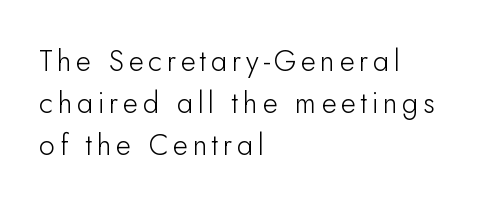
Q: Is the text bold? A: No.
Q: Is the text italic (slanted)? A: No, it is upright.
Q: Is the typeface a serif or a sans-serif typeface? A: Sans-serif.
Q: Is the text underlined? A: No.
Q: How is the paragraph aligned? A: Left-aligned.
Q: Is the spacing between lines tight, normal or loose? A: Normal.
Q: Width (condensed, normal, or wide)? A: Normal.
Q: Stroke contrast? A: Low.
Q: x-height? A: Small.
Q: Monospaced? A: No.
